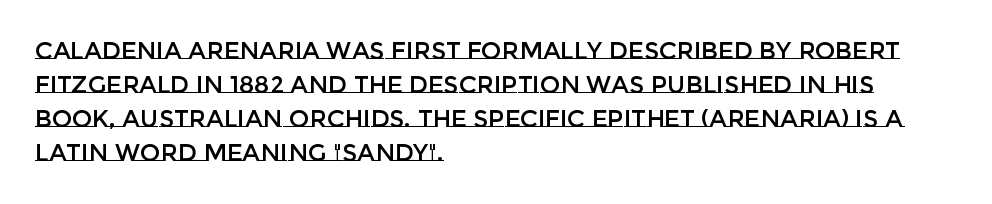
Q: Is the text italic (slanted)? A: No, it is upright.
Q: Is the text underlined? A: No.
Q: How is the paragraph aligned? A: Left-aligned.
Q: Is the spacing between letters normal or unusually wide? A: Normal.
Q: Is the spacing between lines tight, normal or loose? A: Normal.
